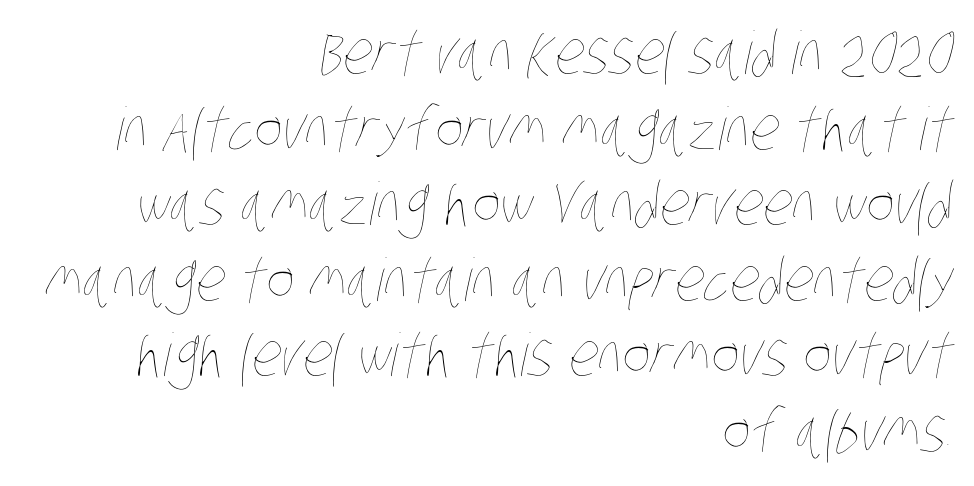
{"bold": "no", "weight": "thin", "width": "condensed", "stroke_contrast": "low", "x_height": "large", "monospaced": "no", "underline": "no", "align": "right", "line_spacing": "normal", "line_spacing_ratio": 1.28, "letter_spacing": "normal", "letter_spacing_em": 0.0, "glyph_px": 59}
